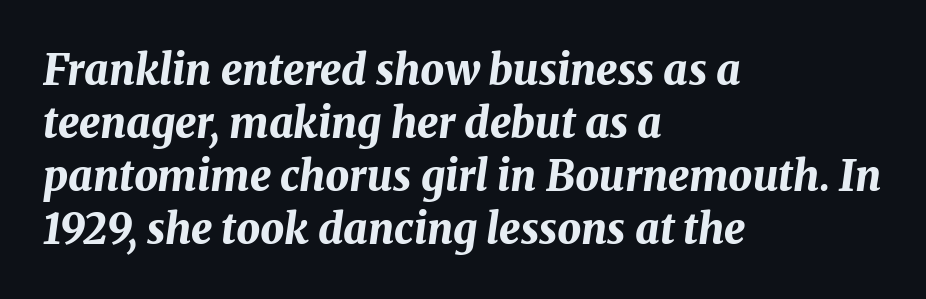
Line starts are locked; line ends wander. In terms of weight, the rendering is a true, heavy bold. A typesetter would call this proportional, since set widths differ per character. Caption: standard tracking, unaltered. The lettering tilts uniformly, giving the passage an italic look. Any mark beneath the type? The region is blank.
